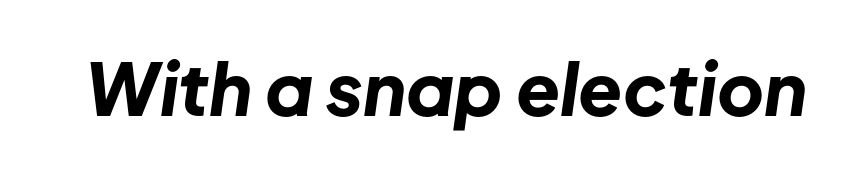
Q: Is the text bold? A: Yes.
Q: Is the text italic (slanted)? A: Yes, it leans right by about 8 degrees.
Q: Is the text underlined? A: No.
Q: Is the spacing between letters normal or unusually wide? A: Normal.
Q: Width (condensed, normal, or wide)? A: Normal.
Q: Stroke contrast? A: Low.
Q: x-height? A: Medium.
Q: Monospaced? A: No.
